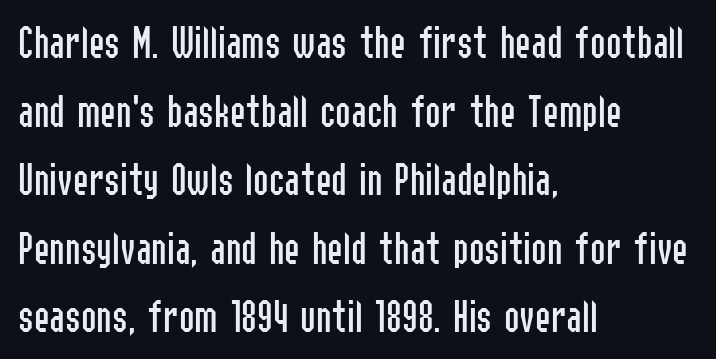
{"serif": "no", "italic": "no", "bold": "no", "weight": "regular", "width": "condensed", "stroke_contrast": "low", "x_height": "medium", "monospaced": "no", "underline": "no", "align": "left", "line_spacing": "normal", "line_spacing_ratio": 1.46, "letter_spacing": "normal", "letter_spacing_em": 0.0, "glyph_px": 47}
